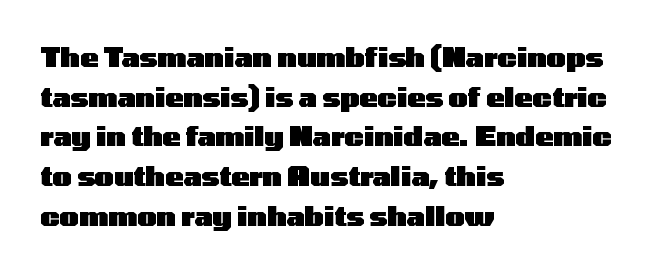
The image shows 27 px bold type, upright; set left-aligned, normal line spacing (1.47x), normal letter spacing, not underlined.
